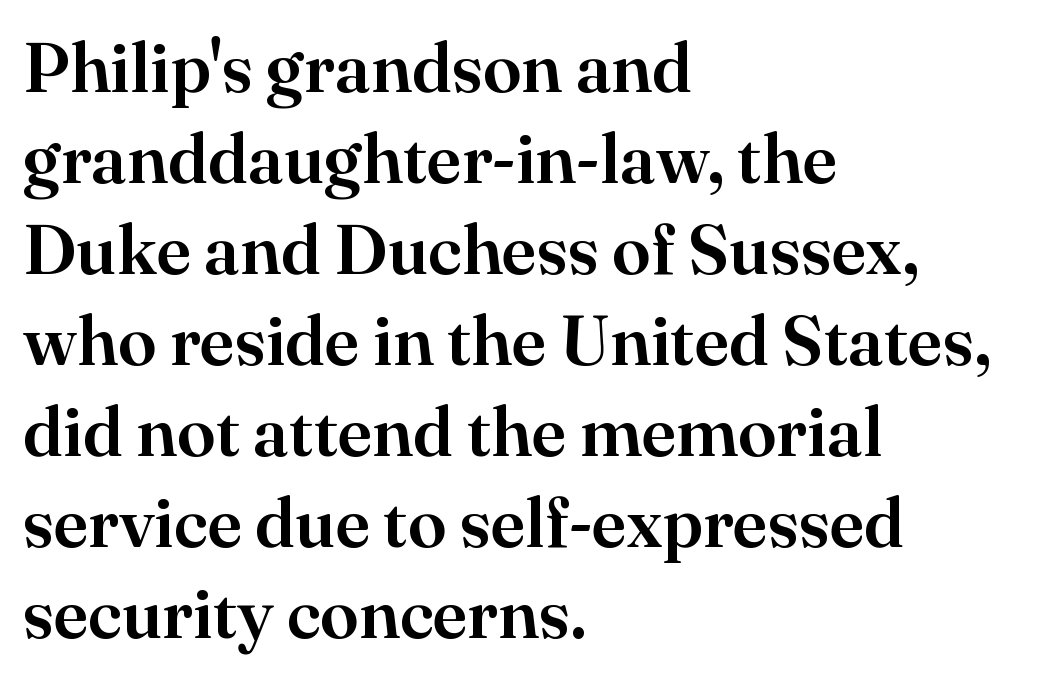
The letters advance in unequal steps, a hallmark of proportional type. The space beneath each line is pristine and unruled. Old-style or modern, the face here clearly has serifs. Honestly, the letter spacing is just normal — you wouldn't notice it.
